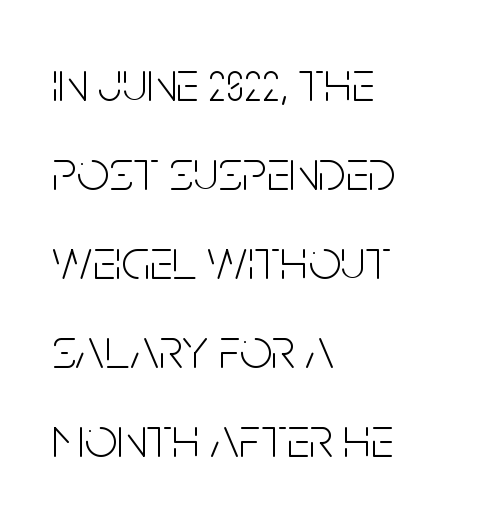
Serifs: no, the terminals of the letterforms are clean. The rows are spaced the way most documents space them. A typesetter would mark this as roman, not italic. Type without underlining. The font is comparable to plain body text, perhaps lighter.
